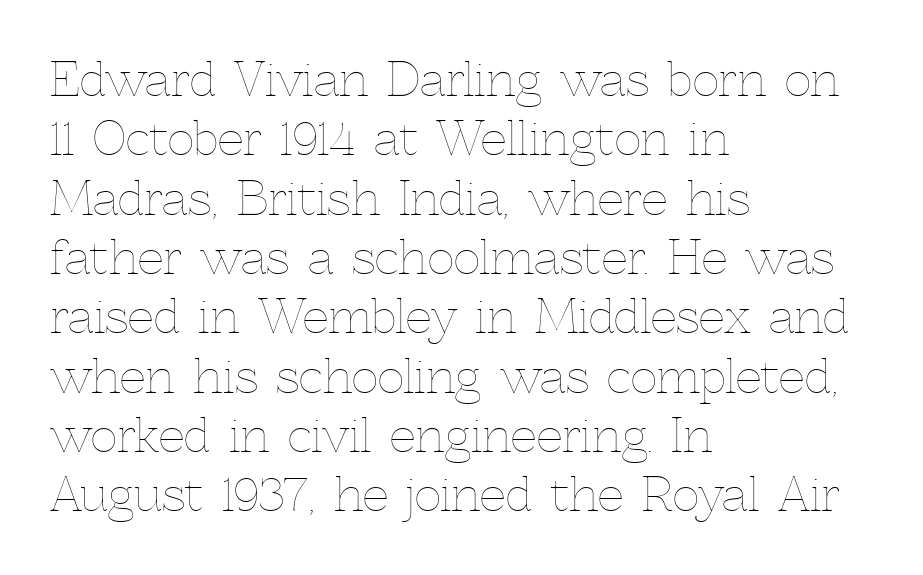
Q: Is the text bold? A: No.
Q: Is the text italic (slanted)? A: No, it is upright.
Q: Is the text underlined? A: No.
Q: How is the paragraph aligned? A: Left-aligned.
Q: Is the spacing between letters normal or unusually wide? A: Normal.
Q: Is the spacing between lines tight, normal or loose? A: Normal.
Q: Width (condensed, normal, or wide)? A: Normal.
Q: x-height? A: Medium.
Q: Monospaced? A: No.
